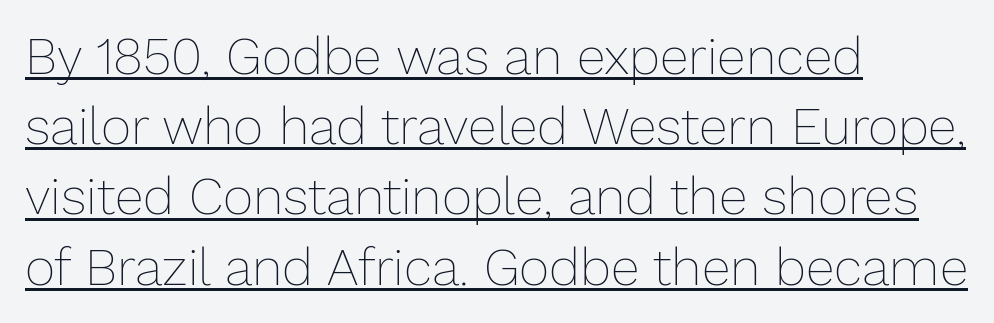
Q: Is the text bold? A: No.
Q: Is the text italic (slanted)? A: No, it is upright.
Q: Is the text underlined? A: Yes.
Q: How is the paragraph aligned? A: Left-aligned.
Q: Is the spacing between letters normal or unusually wide? A: Normal.
Q: Is the spacing between lines tight, normal or loose? A: Normal.
Q: Width (condensed, normal, or wide)? A: Normal.
Q: Stroke contrast? A: Low.
Q: x-height? A: Medium.
Q: Monospaced? A: No.
